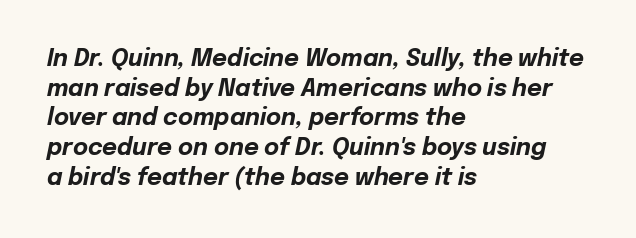
Q: Is the text bold? A: Yes.
Q: Is the text italic (slanted)? A: Yes, it leans right by about 12 degrees.
Q: Is the text underlined? A: No.
Q: How is the paragraph aligned? A: Left-aligned.
Q: Is the spacing between letters normal or unusually wide? A: Normal.
Q: Is the spacing between lines tight, normal or loose? A: Normal.
